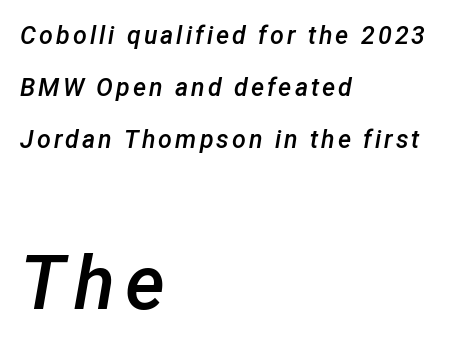
A fair bit of extra ink — the face is semibold, not bold. Vertical spacing — loose. You could not count columns in this text — the font is proportionally spaced. Anything drawn beneath the words? Only blank space. Note: smaller setting up top, larger setting below. Notice how the passage keeps a crisp vertical edge on the left only.
